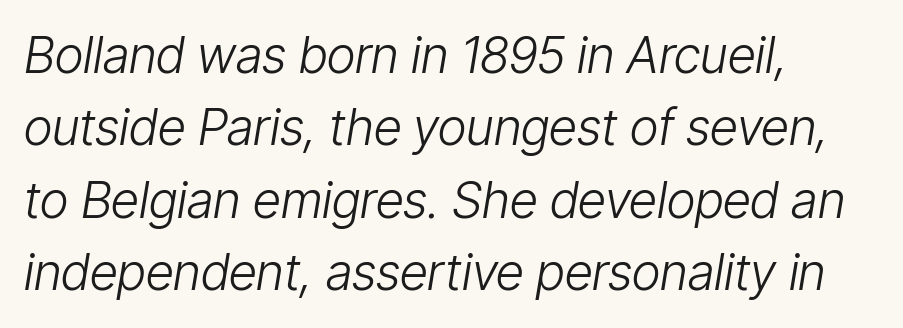
The image shows 50 px light, condensed type, italic (leaning right); set left-aligned, normal line spacing (1.45x), normal letter spacing, not underlined; low stroke contrast and a medium x-height.
